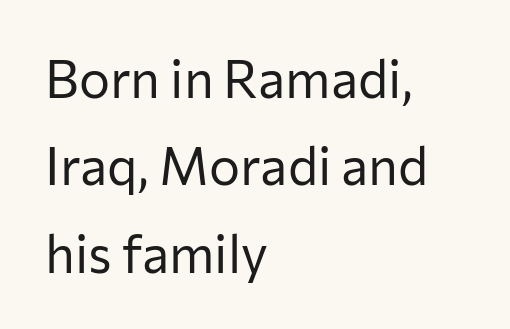
{"serif": "no", "italic": "no", "bold": "no", "weight": "regular", "width": "normal", "stroke_contrast": "low", "x_height": "medium", "monospaced": "no", "underline": "no", "align": "left", "line_spacing": "normal", "line_spacing_ratio": 1.68, "letter_spacing": "normal", "letter_spacing_em": 0.0, "glyph_px": 52}
